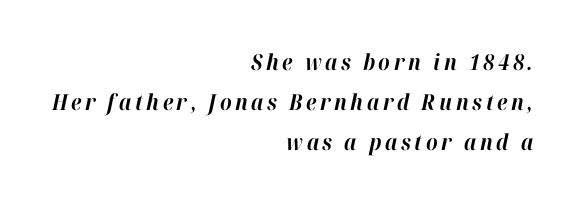
The image shows 22 px bold type, italic (leaning right); set right-aligned, line spacing 1.82x, not underlined.
